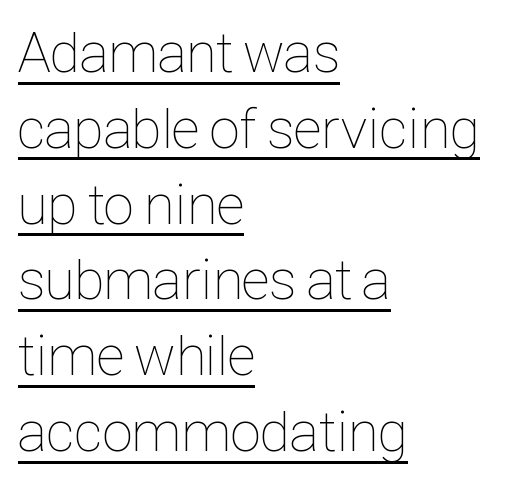
Q: Is the text bold? A: No.
Q: Is the text italic (slanted)? A: No, it is upright.
Q: Is the text underlined? A: Yes.
Q: How is the paragraph aligned? A: Left-aligned.
Q: Is the spacing between letters normal or unusually wide? A: Normal.
Q: Is the spacing between lines tight, normal or loose? A: Normal.
Q: Width (condensed, normal, or wide)? A: Condensed.
Q: Stroke contrast? A: Low.
Q: x-height? A: Medium.
Q: Monospaced? A: No.
